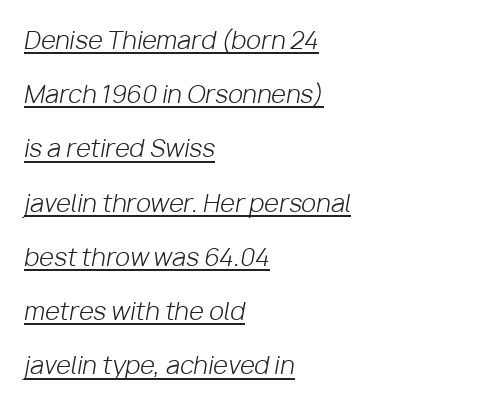
{"italic": "yes", "lean": "right", "slant_degrees": 10, "bold": "no", "underline": "yes", "align": "left", "line_spacing": "loose", "line_spacing_ratio": 2.26, "letter_spacing": "normal", "letter_spacing_em": 0.0, "glyph_px": 24}
